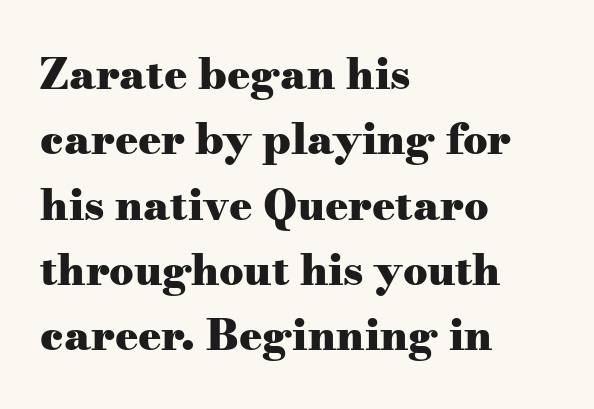
Q: Is the text bold? A: Yes.
Q: Is the text italic (slanted)? A: No, it is upright.
Q: Is the typeface a serif or a sans-serif typeface? A: Serif.
Q: Is the text underlined? A: No.
Q: How is the paragraph aligned? A: Left-aligned.
Q: Is the spacing between letters normal or unusually wide? A: Normal.
Q: Is the spacing between lines tight, normal or loose? A: Normal.
Q: Width (condensed, normal, or wide)? A: Wide.
Q: Stroke contrast? A: Medium.
Q: x-height? A: Small.
Q: Monospaced? A: No.
